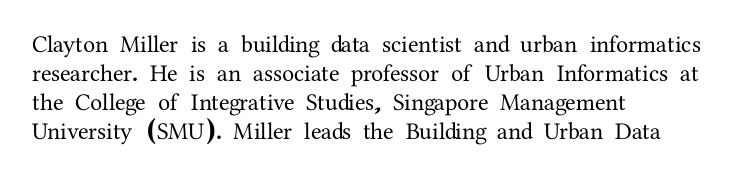
Q: Is the text italic (slanted)? A: No, it is upright.
Q: Is the text underlined? A: No.
Q: How is the paragraph aligned? A: Left-aligned.
Q: Is the spacing between letters normal or unusually wide? A: Normal.
